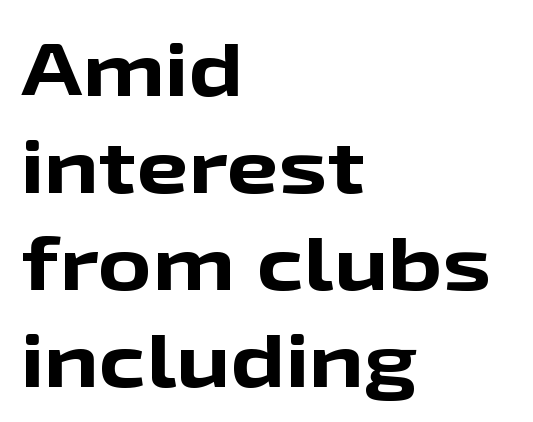
{"serif": "no", "italic": "no", "bold": "yes", "weight": "bold", "width": "wide", "stroke_contrast": "low", "x_height": "medium", "monospaced": "no", "underline": "no", "align": "left", "line_spacing": "normal", "line_spacing_ratio": 1.31, "letter_spacing": "normal", "letter_spacing_em": 0.0, "glyph_px": 74}
